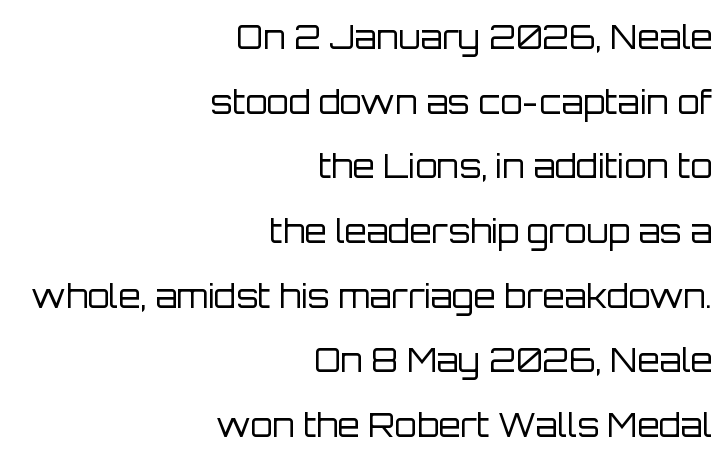
The image shows 32 px regular-weight sans-serif type, upright; set right-aligned, loose line spacing (2.02x), normal letter spacing, not underlined; low stroke contrast and a large x-height.
